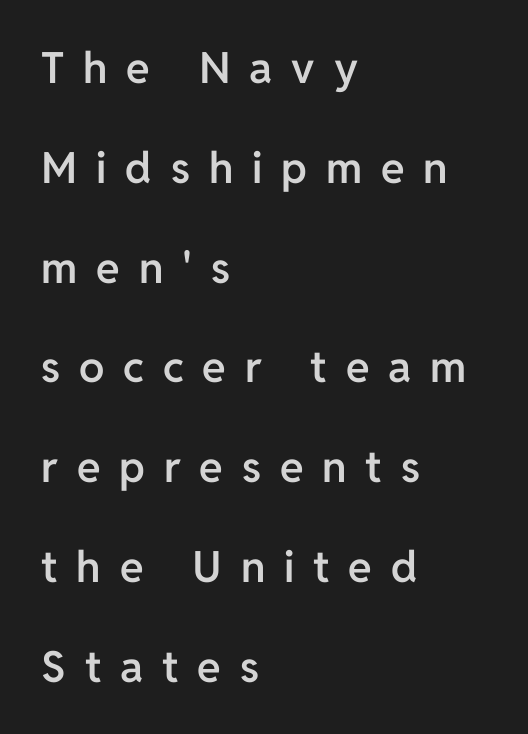
Q: Is the text bold? A: Semi-bold.
Q: Is the text italic (slanted)? A: No, it is upright.
Q: Is the typeface a serif or a sans-serif typeface? A: Sans-serif.
Q: Is the text underlined? A: No.
Q: How is the paragraph aligned? A: Left-aligned.
Q: Is the spacing between letters normal or unusually wide? A: Unusually wide.
Q: Is the spacing between lines tight, normal or loose? A: Loose.
Q: Width (condensed, normal, or wide)? A: Normal.
Q: Stroke contrast? A: Low.
Q: x-height? A: Medium.
Q: Monospaced? A: No.
